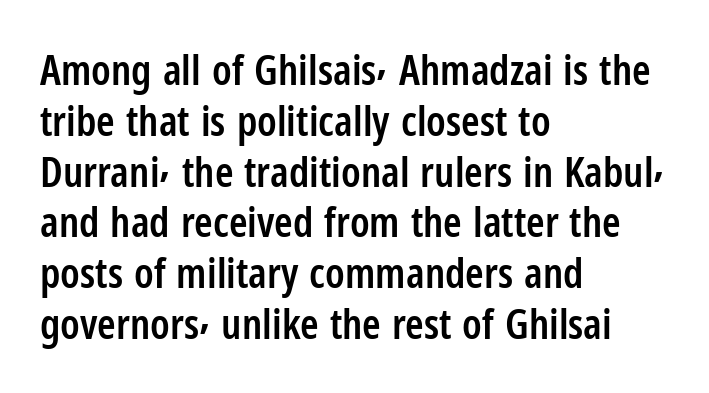
The type is set solid horizontally, with unmodified tracking. Ordinary non-slanted type is in use. You can tell from the bare stems that sans-serif type was used. These lines carry some extra weight — a demibold, not a full bold.
